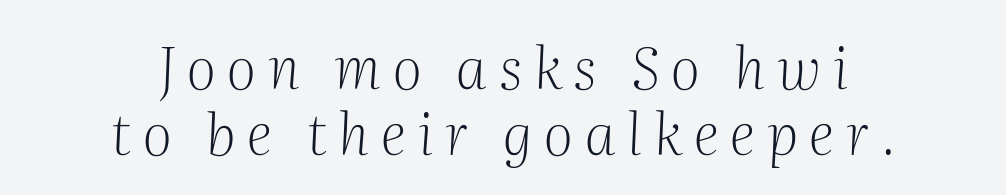
Q: Is the text bold? A: No.
Q: Is the text italic (slanted)? A: Yes, it leans right by about 2 degrees.
Q: Is the typeface a serif or a sans-serif typeface? A: Serif.
Q: Is the text underlined? A: No.
Q: How is the paragraph aligned? A: Centered.
Q: Is the spacing between letters normal or unusually wide? A: Unusually wide.
Q: Width (condensed, normal, or wide)? A: Normal.
Q: Stroke contrast? A: Medium.
Q: x-height? A: Medium.
Q: Monospaced? A: No.
